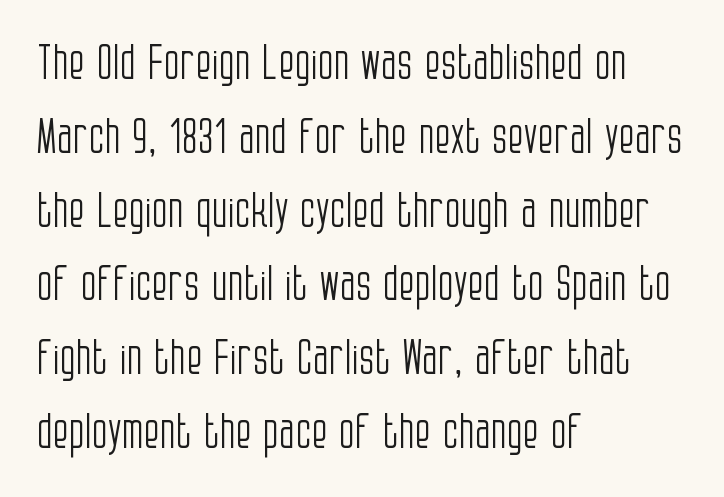
The image shows 47 px light, condensed sans-serif type, upright; set left-aligned, normal line spacing (1.57x), normal letter spacing, not underlined; low stroke contrast and a large x-height.
